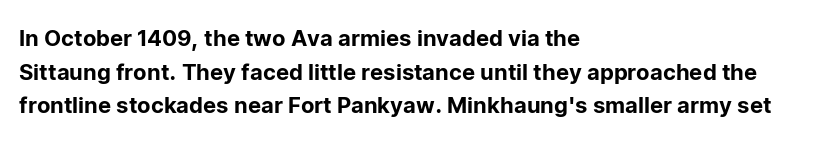
The image shows 22 px text type, upright; set left-aligned, normal line spacing (1.53x), normal letter spacing, not underlined.
